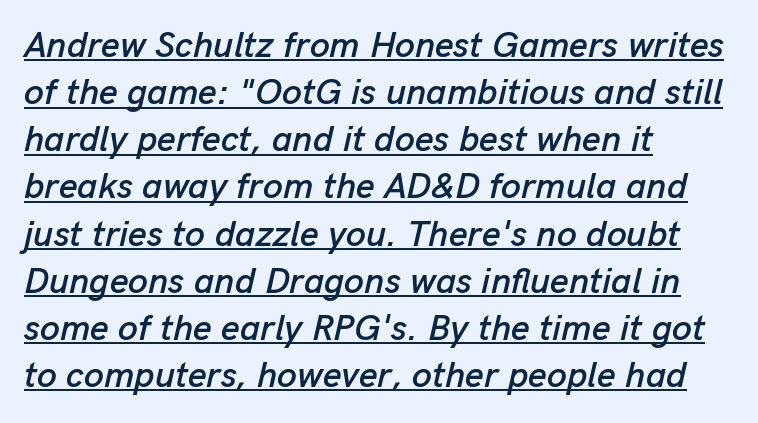
The image shows 36 px text type, italic (leaning right); set left-aligned, normal line spacing (1.31x), normal letter spacing, underlined; low stroke contrast and a medium x-height.
